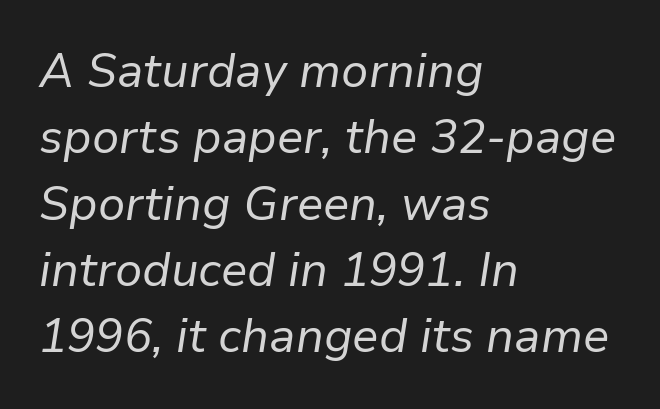
The line texture is even and compact thanks to regular tracking. One-word summary of the alignment: left. Looks like regular typesetting: each glyph gets only the width it needs. The axis of the letterforms is tilted away from vertical.
